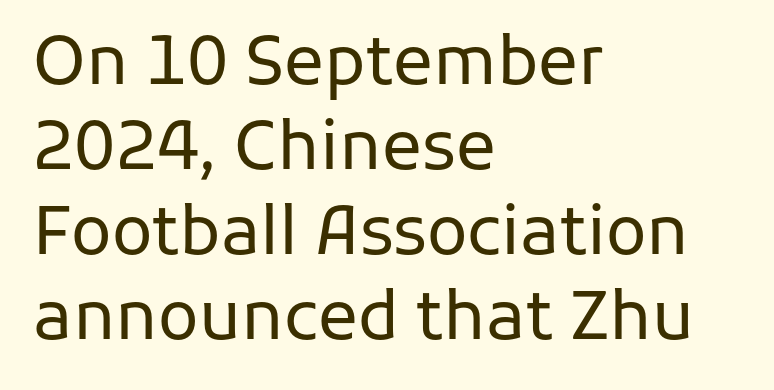
Q: Is the text bold? A: No.
Q: Is the text italic (slanted)? A: No, it is upright.
Q: Is the typeface a serif or a sans-serif typeface? A: Sans-serif.
Q: Is the text underlined? A: No.
Q: How is the paragraph aligned? A: Left-aligned.
Q: Is the spacing between letters normal or unusually wide? A: Normal.
Q: Is the spacing between lines tight, normal or loose? A: Normal.
Q: Width (condensed, normal, or wide)? A: Normal.
Q: Stroke contrast? A: Low.
Q: x-height? A: Medium.
Q: Monospaced? A: No.
